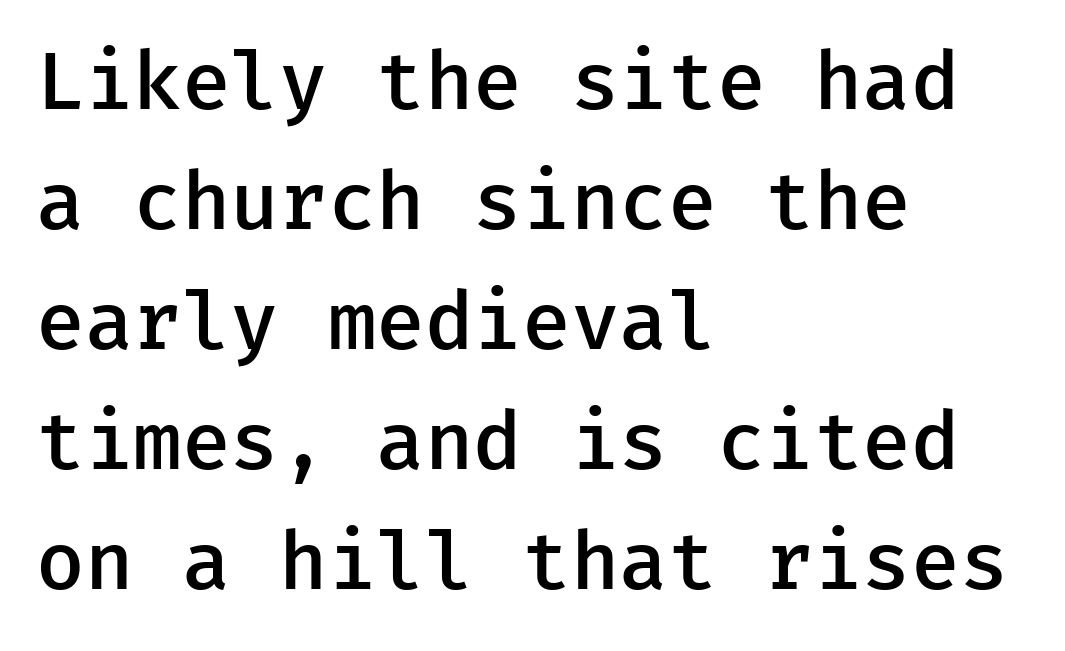
Q: Is the text bold? A: Semi-bold.
Q: Is the text italic (slanted)? A: No, it is upright.
Q: Is the typeface a serif or a sans-serif typeface? A: Sans-serif.
Q: Is the text underlined? A: No.
Q: How is the paragraph aligned? A: Left-aligned.
Q: Is the spacing between letters normal or unusually wide? A: Normal.
Q: Is the spacing between lines tight, normal or loose? A: Normal.
Q: Width (condensed, normal, or wide)? A: Normal.
Q: Stroke contrast? A: Low.
Q: x-height? A: Medium.
Q: Monospaced? A: Yes.
